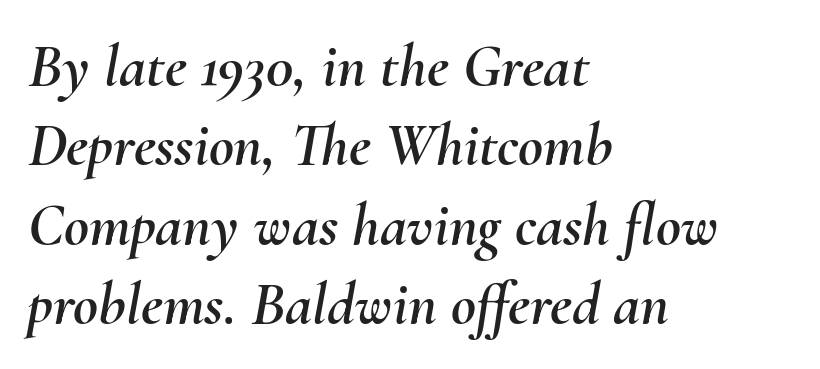
The image shows 61 px text type, italic (leaning right); set left-aligned, normal line spacing (1.3x), normal letter spacing, not underlined; medium stroke contrast and a small x-height.
